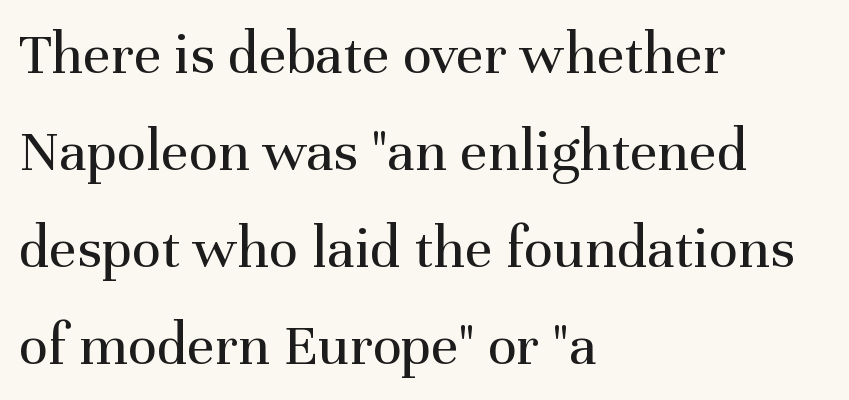
The image shows 61 px regular-weight serif type, upright; set left-aligned, normal line spacing (1.59x), normal letter spacing, not underlined; medium stroke contrast and a medium x-height.
